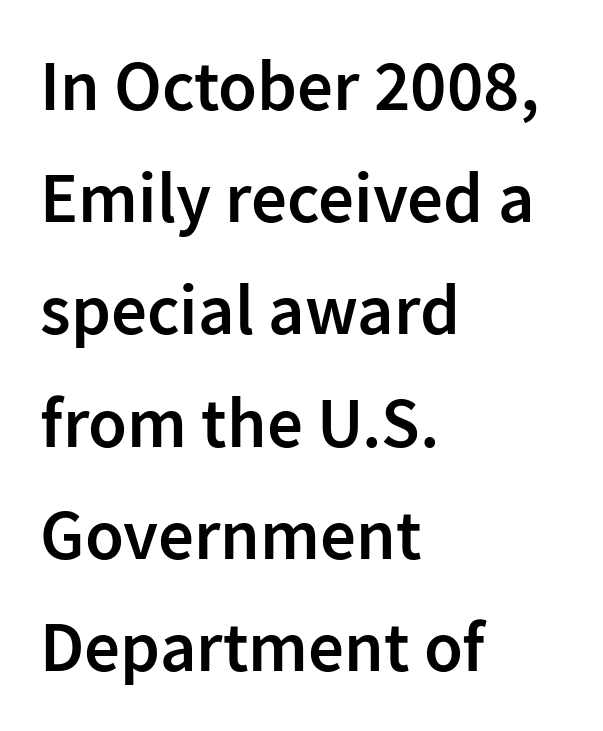
The image shows 71 px semibold sans-serif type, upright; set left-aligned, normal line spacing (1.58x), normal letter spacing, not underlined; low stroke contrast and a medium x-height.
